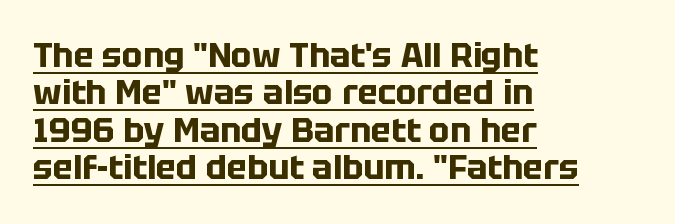
The typesetter has applied underlining to the passage shown. Horizontally, the lines are justified to the leading edge only. When letters stand straight like this, we call the style roman or upright. Leading is clearly below the norm, producing a dense column. Words appear dense and cohesive because spacing is normal.
